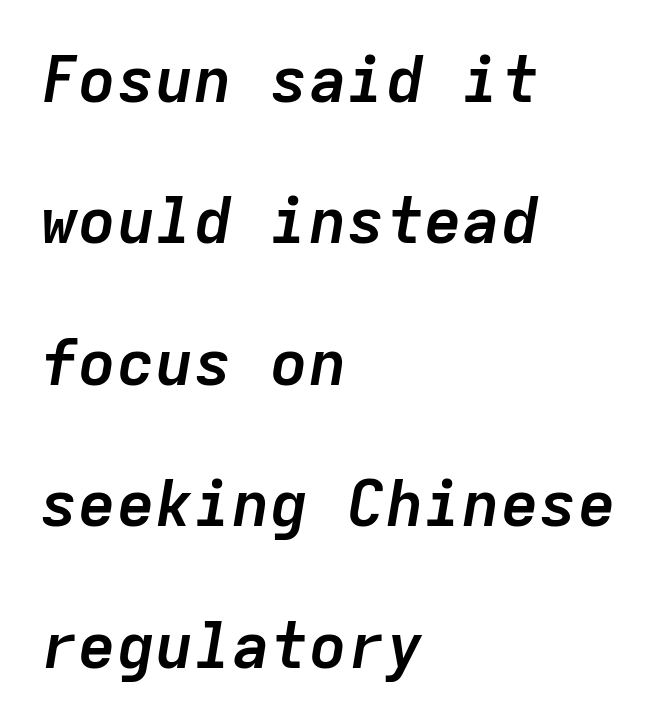
The image shows 64 px semibold type, italic (leaning right), monospaced; set left-aligned, loose line spacing (2.21x), normal letter spacing, not underlined; low stroke contrast and a medium x-height.
